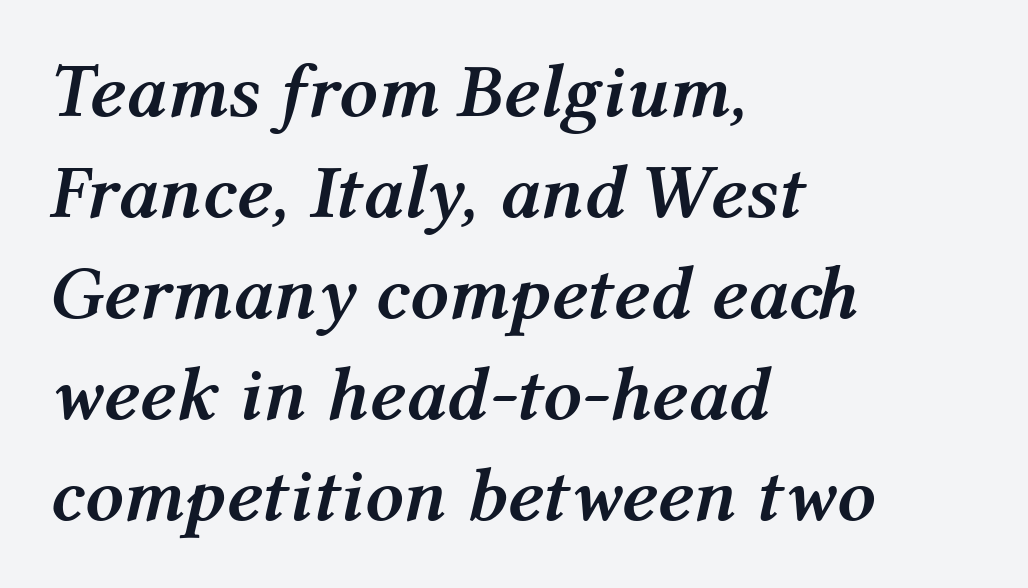
{"italic": "yes", "lean": "right", "slant_degrees": 12, "bold": "yes", "weight": "semibold", "width": "normal", "stroke_contrast": "medium", "x_height": "medium", "monospaced": "no", "underline": "no", "align": "left", "line_spacing": "normal", "line_spacing_ratio": 1.33, "letter_spacing": "normal", "letter_spacing_em": 0.0, "glyph_px": 76}
